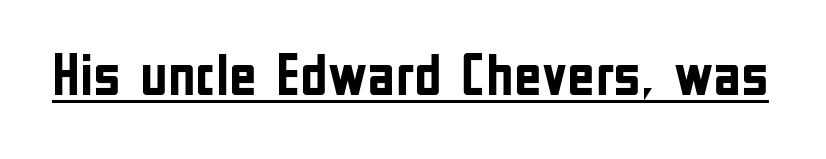
{"serif": "no", "italic": "no", "bold": "yes", "weight": "semibold", "width": "condensed", "stroke_contrast": "low", "x_height": "medium", "monospaced": "no", "underline": "yes", "letter_spacing": "normal", "letter_spacing_em": 0.0, "glyph_px": 60}
